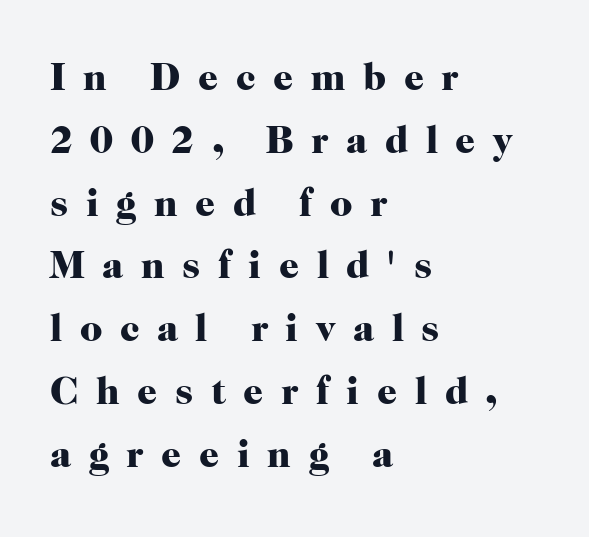
The image shows 39 px heavy serif type, upright; set left-aligned, normal line spacing (1.61x), unusually wide letter spacing (+0.45 em), not underlined; high stroke contrast and a medium x-height.
